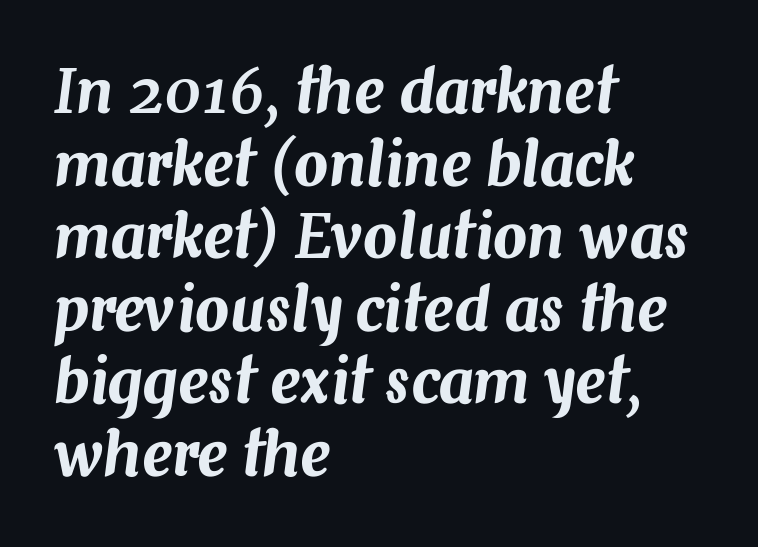
Q: Is the text italic (slanted)? A: Yes, it leans right by about 7 degrees.
Q: Is the text underlined? A: No.
Q: How is the paragraph aligned? A: Left-aligned.
Q: Is the spacing between letters normal or unusually wide? A: Normal.
Q: Width (condensed, normal, or wide)? A: Normal.
Q: Stroke contrast? A: Medium.
Q: x-height? A: Medium.
Q: Monospaced? A: No.
